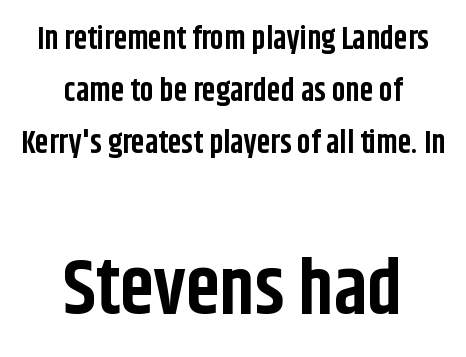
The rag falls on both sides of this text block equally. You can tell from the bare stems that sans-serif type was used. A roman cut, with each character standing at attention. Top chunk: small. Bottom chunk: large. The letters advance in unequal steps, a hallmark of proportional type. A typesetter would call this leading conventional body-copy spacing.
